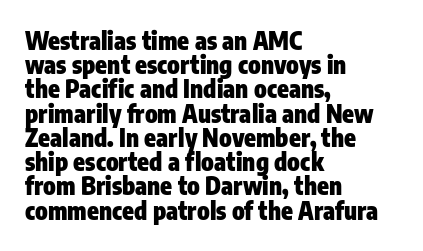
Q: Is the text bold? A: Yes.
Q: Is the text italic (slanted)? A: No, it is upright.
Q: Is the text underlined? A: No.
Q: How is the paragraph aligned? A: Left-aligned.
Q: Is the spacing between letters normal or unusually wide? A: Normal.
Q: Is the spacing between lines tight, normal or loose? A: Tight.
